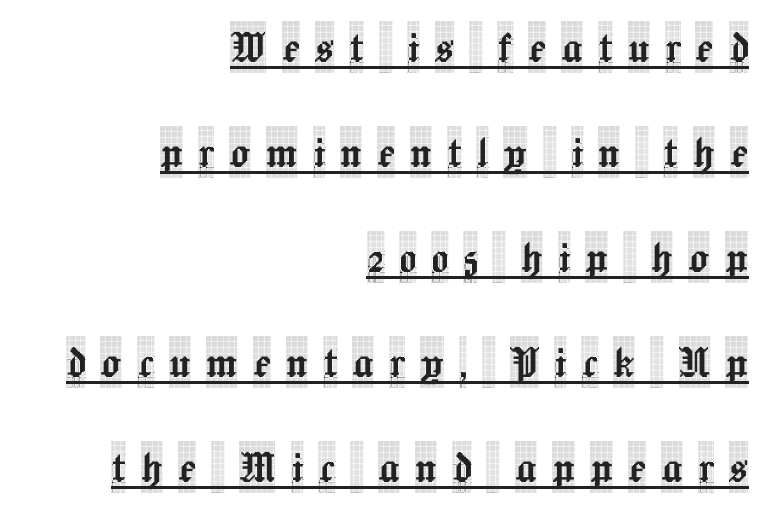
Q: Is the text italic (slanted)? A: No, it is upright.
Q: Is the typeface a serif or a sans-serif typeface? A: Serif.
Q: Is the text underlined? A: Yes.
Q: How is the paragraph aligned? A: Right-aligned.
Q: Is the spacing between letters normal or unusually wide? A: Unusually wide.
Q: Is the spacing between lines tight, normal or loose? A: Loose.
Q: Width (condensed, normal, or wide)? A: Condensed.
Q: x-height? A: Large.
Q: Monospaced? A: No.
